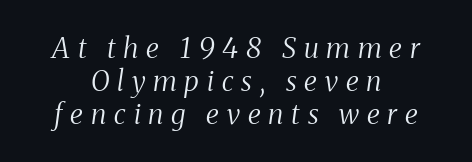
The image shows 28 px regular-weight, condensed serif type, italic (leaning right); set centered, line spacing 1.17x, unusually wide letter spacing (+0.28 em), not underlined; medium stroke contrast and a medium x-height.
